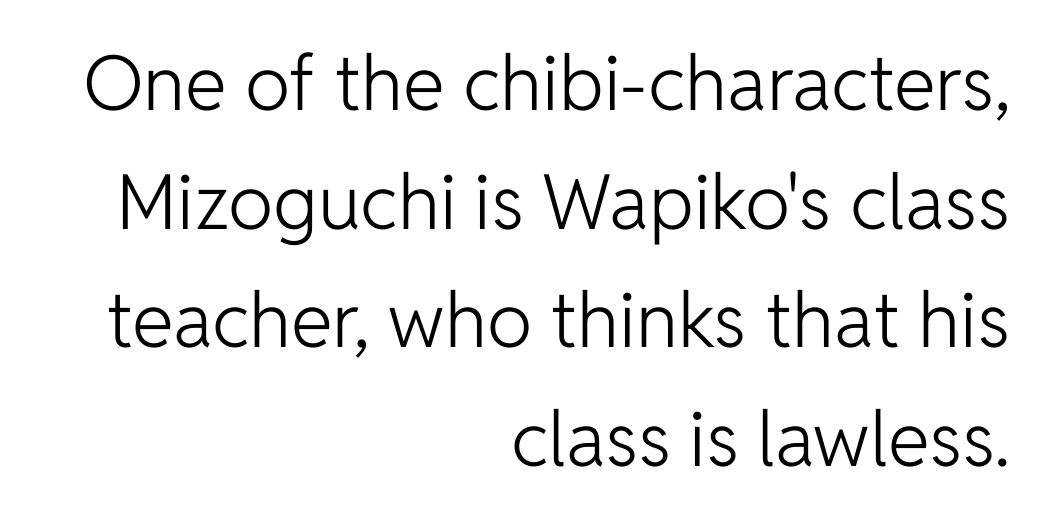
Is this a sans? Yes — the strokes have no serifs. The specimen reads as upright at a glance. Lines of text with bare space underneath. Standard letterfit; no display-style spreading of the glyphs. A typesetter would call this proportional, since set widths differ per character.
